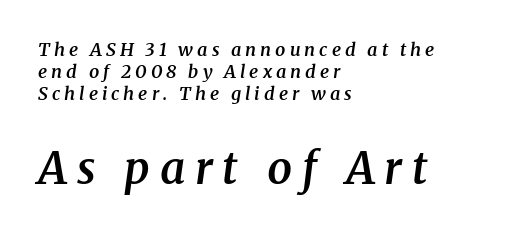
The image shows 44 px semibold serif type, italic (leaning right); set left-aligned, line spacing 1.23x, unusually wide letter spacing (+0.22 em), not underlined; the second (bottom) block is 2.44x larger; medium stroke contrast and a medium x-height.
